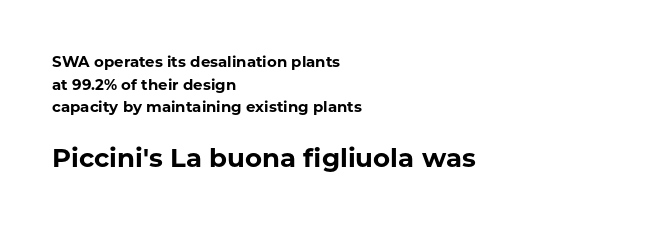
The image shows 26 px bold type, upright; set left-aligned, normal line spacing (1.51x), normal letter spacing, not underlined; the second (bottom) block is 1.73x larger.
